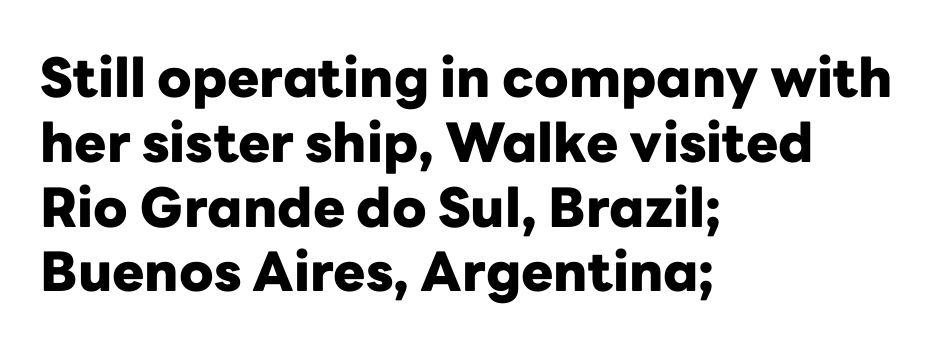
Q: Is the text bold? A: Yes.
Q: Is the text italic (slanted)? A: No, it is upright.
Q: Is the typeface a serif or a sans-serif typeface? A: Sans-serif.
Q: Is the text underlined? A: No.
Q: How is the paragraph aligned? A: Left-aligned.
Q: Is the spacing between letters normal or unusually wide? A: Normal.
Q: Width (condensed, normal, or wide)? A: Normal.
Q: Stroke contrast? A: Low.
Q: x-height? A: Medium.
Q: Monospaced? A: No.
